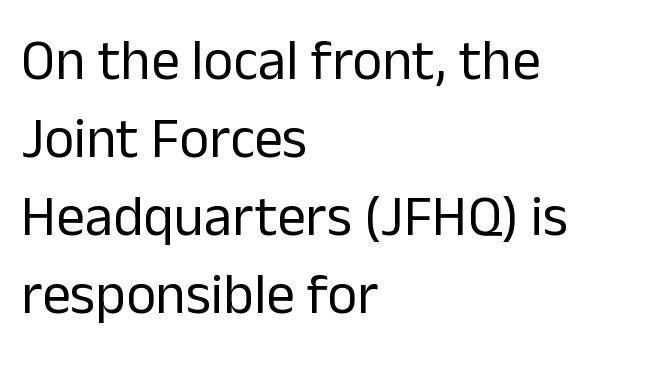
The paragraph has a hard left edge and a soft right edge. Does the lettering tilt? It doesn't — this is upright. If you measured baseline to baseline, you'd find a middling distance. A typesetter would call this proportional, since set widths differ per character.
